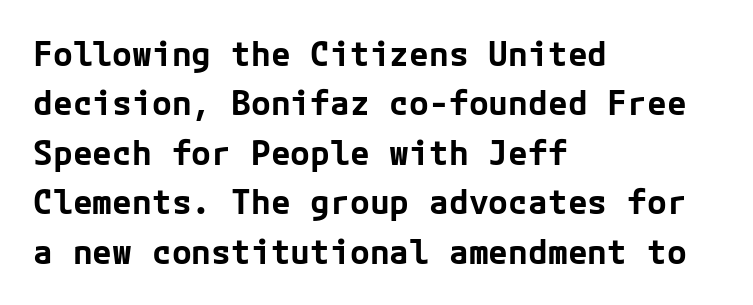
{"serif": "no", "italic": "no", "bold": "yes", "weight": "bold", "width": "normal", "stroke_contrast": "low", "x_height": "medium", "underline": "no", "align": "left", "line_spacing": "normal", "line_spacing_ratio": 1.5, "letter_spacing": "normal", "letter_spacing_em": 0.0, "glyph_px": 33}
